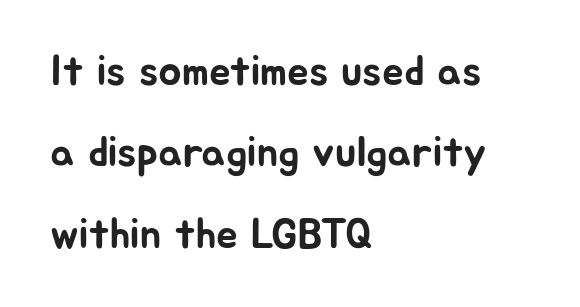
Vertical strokes here are truly vertical. Here the glyphs are tracked normally, forming tight word shapes. Leftover space on each line is placed entirely after the last word. Has an underline been added? It has not. This rendering employs a face without finishing strokes, i.e., a sans-serif.
